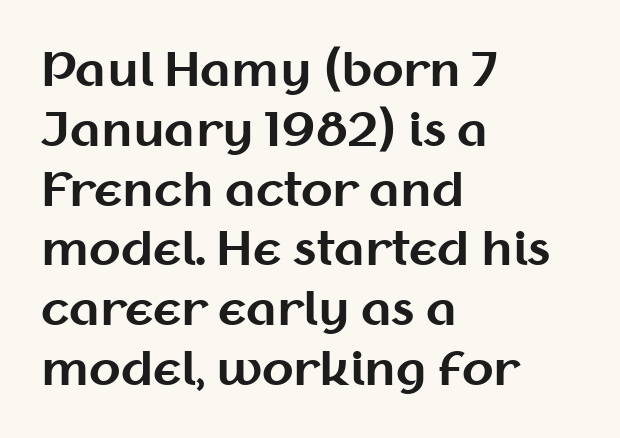
To sum up the face: it is a sans, with no serifs. The gaps between neighbouring characters are ordinary and unremarkable. These lines are rendered in a variable-pitch font. What's the leading like? Ordinary, nothing unusual. Italic: no, the glyphs are upright roman. On the weight axis this lands at bold, roughly 700.
